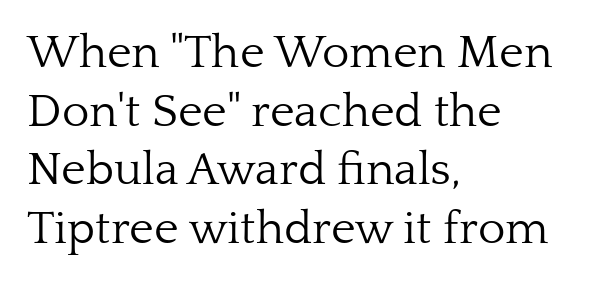
The strokes are not fattened; the text isn't bold. Students, observe: this is what conventionally led text looks like. Each row of text sits above clean, open space. Line beginnings align vertically; line endings do not. These lines were composed using upright roman letters.
